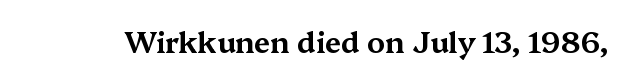
Q: Is the text italic (slanted)? A: No, it is upright.
Q: Is the typeface a serif or a sans-serif typeface? A: Serif.
Q: Is the text underlined? A: No.
Q: Is the spacing between letters normal or unusually wide? A: Normal.
Q: Width (condensed, normal, or wide)? A: Wide.
Q: Stroke contrast? A: Medium.
Q: x-height? A: Medium.
Q: Monospaced? A: No.
